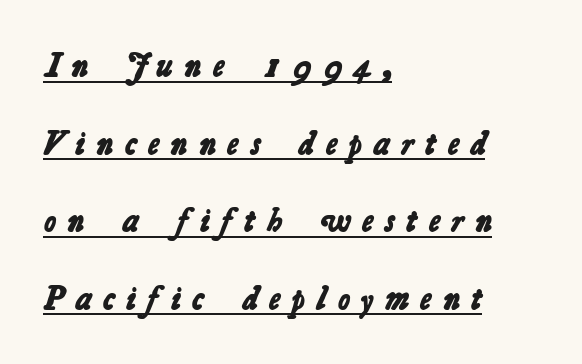
{"serif": "no", "bold": "yes", "weight": "bold", "width": "normal", "stroke_contrast": "low", "x_height": "medium", "monospaced": "no", "underline": "yes", "align": "left", "line_spacing": "loose", "line_spacing_ratio": 2.35, "letter_spacing": "wide", "letter_spacing_em": 0.35, "glyph_px": 33}
